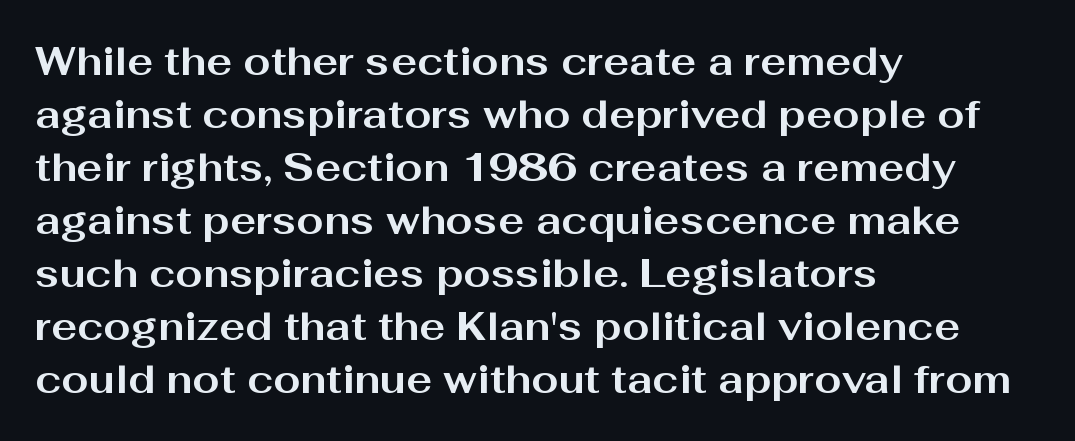
Compared with an ordinary text face, these strokes are far heavier — a full bold. If you measured baseline to baseline, you'd find a middling distance. A typesetter would call this zero additional tracking. The lines in this sample share a left origin and differ only in where they stop.
